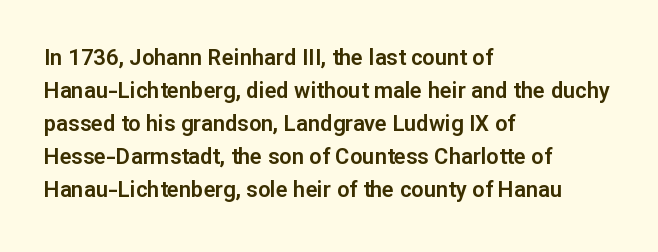
Q: Is the text italic (slanted)? A: No, it is upright.
Q: Is the text underlined? A: No.
Q: How is the paragraph aligned? A: Left-aligned.
Q: Is the spacing between letters normal or unusually wide? A: Normal.
Q: Is the spacing between lines tight, normal or loose? A: Normal.
